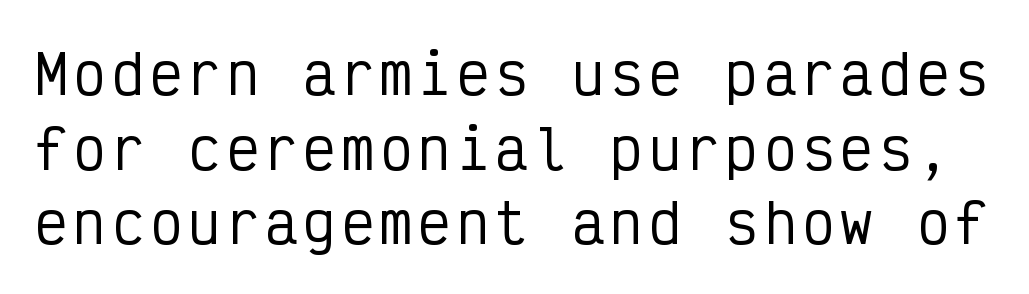
Look at the bottom of the vertical strokes: they stop flat, with no serifs. The passage shown is typed in a monospace face where columns stay perfectly aligned. Successive baselines arrive at the customary interval. The strip under each line holds only bare page. No italicization has been applied; the sample stays upright.
